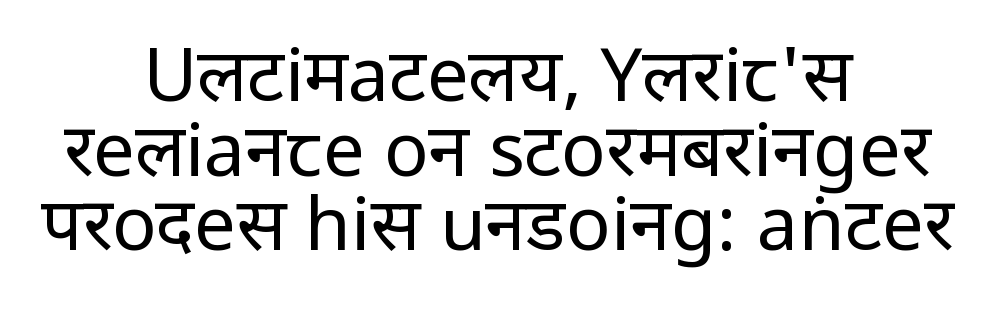
{"serif": "no", "italic": "no", "bold": "no", "weight": "regular", "width": "condensed", "stroke_contrast": "low", "x_height": "large", "monospaced": "no", "underline": "no", "align": "center", "line_spacing": "tight", "line_spacing_ratio": 1.01, "letter_spacing": "normal", "letter_spacing_em": 0.0, "glyph_px": 74}
